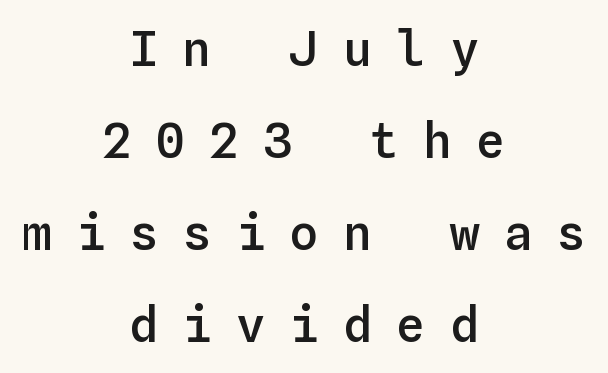
Fixed-width glyphs throughout — classic coding-font behaviour. Reading down the block, each line starts at a different indent, mirrored at its end. The specimen omits any rule beneath the text block's lines. Weight: semibold (demi). Unlike italic type, these characters show no tilt at all. Is the letter spacing exaggerated? Yes — the characters are pushed far apart.
